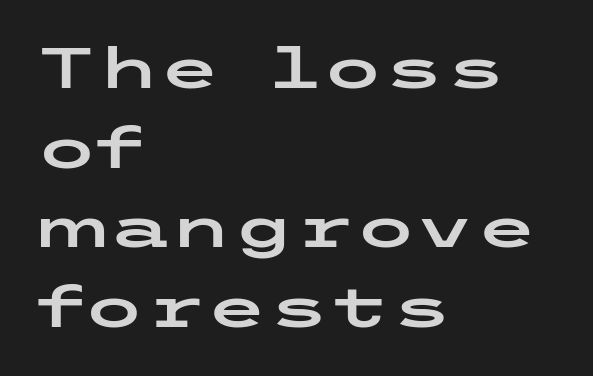
A sans-serif font was chosen for this passage. These lines keep a tight, regular rhythm from letter to letter. Compared with a centered layout, this one pins lines to the left instead. If you drew a line through each stem, it would be perfectly vertical. Notice how descenders clear the ascenders below comfortably — that's standard leading. The zone under the glyphs is completely vacant.
